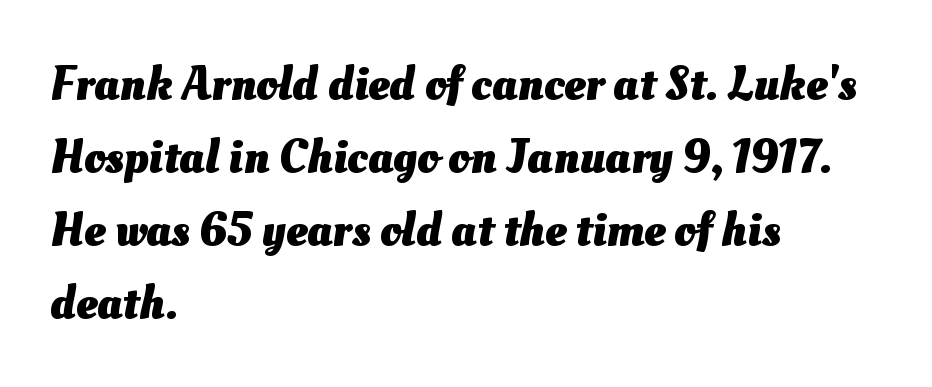
Q: Is the text bold? A: Yes.
Q: Is the text underlined? A: No.
Q: How is the paragraph aligned? A: Left-aligned.
Q: Is the spacing between letters normal or unusually wide? A: Normal.
Q: Is the spacing between lines tight, normal or loose? A: Normal.
Q: Width (condensed, normal, or wide)? A: Normal.
Q: Stroke contrast? A: Medium.
Q: x-height? A: Small.
Q: Monospaced? A: No.
